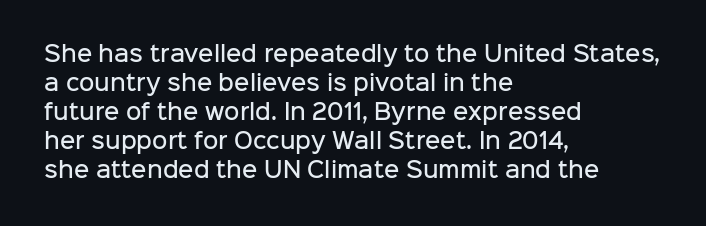
These lines keep a tight, regular rhythm from letter to letter. If you drew a ruler down the left edge, every line would touch it. Compared with an ordinary text face, these strokes are moderately heavier — a semibold. Whoever set this chose a conventional vertical rhythm. The glyphs are unaccompanied by any horizontal stroke below them.
